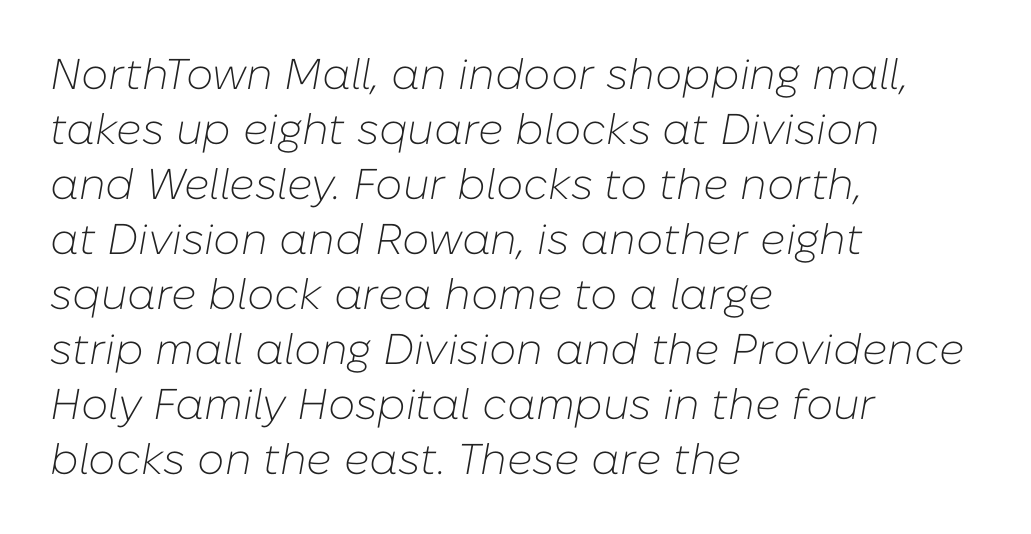
Left-aligned paragraph, ragged on the right. You could not count columns in this text — the font is proportionally spaced. The passage shown is not bold in any degree. Italic? Definitely — the glyphs are oblique. The designer left line spacing at the default. The zone under the glyphs is completely vacant.
